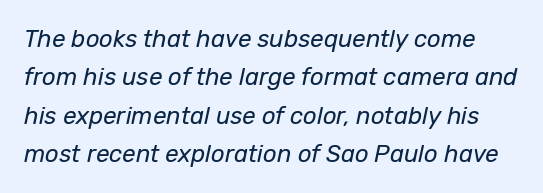
The image shows 24 px text type, italic (leaning right); set normal line spacing (1.6x), normal letter spacing, not underlined.
